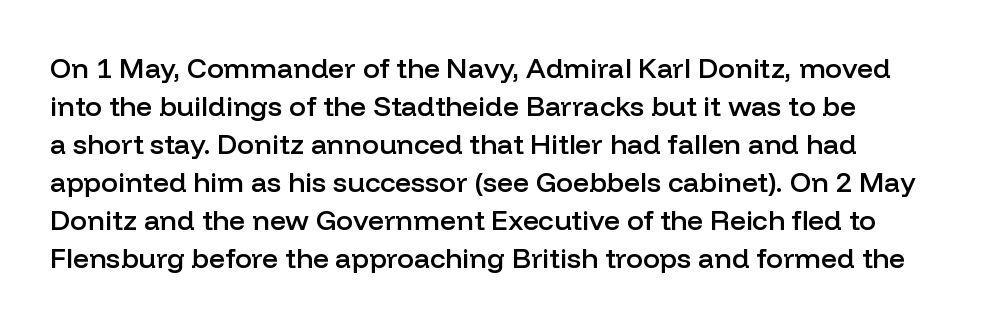
{"serif": "no", "italic": "no", "bold": "semi", "weight": "semibold", "width": "normal", "stroke_contrast": "low", "x_height": "medium", "monospaced": "no", "underline": "no", "line_spacing": "normal", "line_spacing_ratio": 1.36, "letter_spacing": "normal", "letter_spacing_em": 0.0, "glyph_px": 28}
